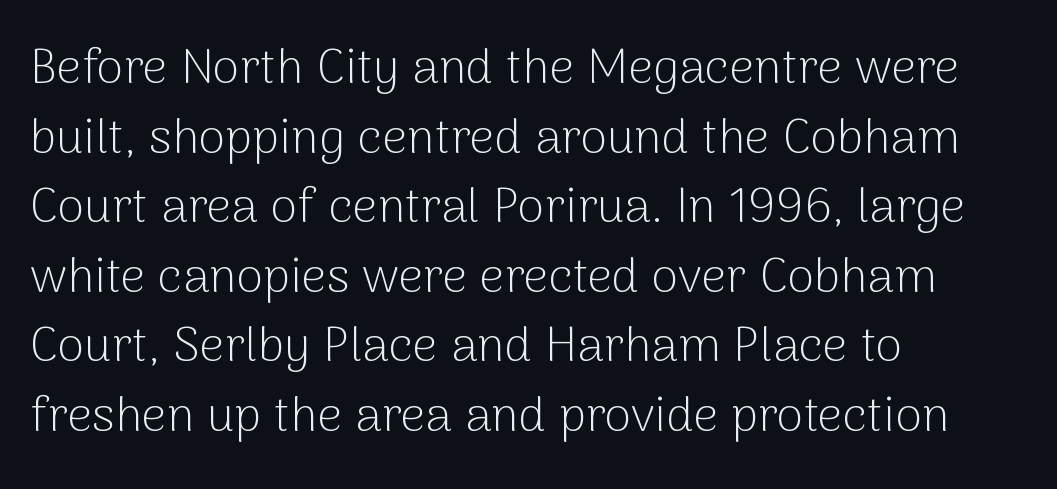
If you drew a line through each stem, it would be perfectly vertical. The vertical gap from one line to the next is medium. Standard letterfit; no display-style spreading of the glyphs. Letterform terminals end flat and unadorned throughout the passage. One-word summary of the alignment: left. Glance below the letters and you will spot only blank space.
